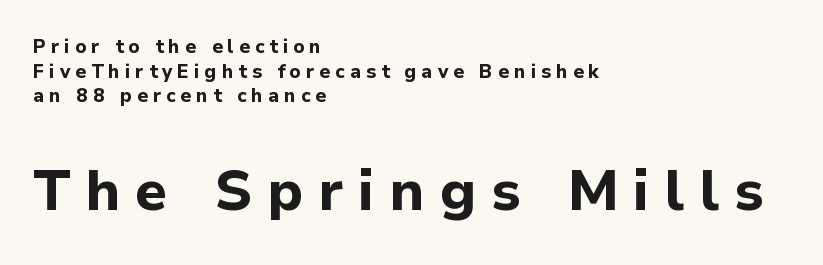
The image shows 57 px bold sans-serif type, upright; set left-aligned, normal line spacing (1.29x), unusually wide letter spacing (+0.26 em), not underlined; the second (bottom) block is 3.0x larger; low stroke contrast and a medium x-height.
